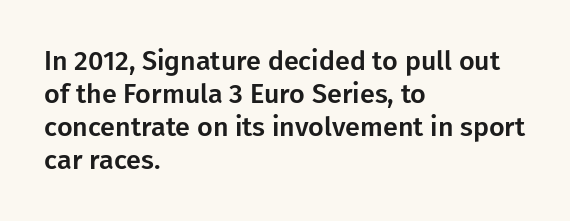
The image shows 27 px text type, upright; set left-aligned, line spacing 1.22x, normal letter spacing, not underlined.
